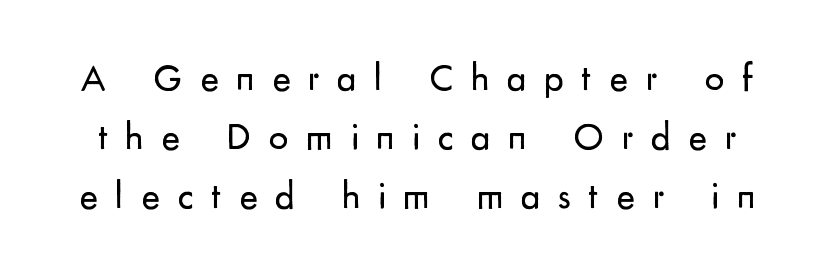
The image shows 39 px regular-weight sans-serif type, upright; set normal line spacing (1.51x), unusually wide letter spacing (+0.45 em), not underlined; low stroke contrast and a small x-height.
